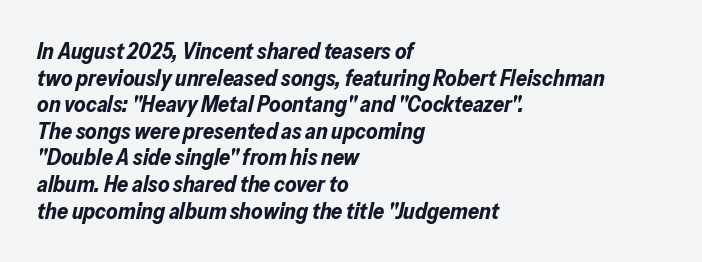
Italic? Definitely — the glyphs are oblique. Glance below the letters and you will spot only blank space. Look at the tracking — it's just the regular setting, nothing added. Line beginnings align vertically; line endings do not. Strong, thick strokes mark this as bold type.
